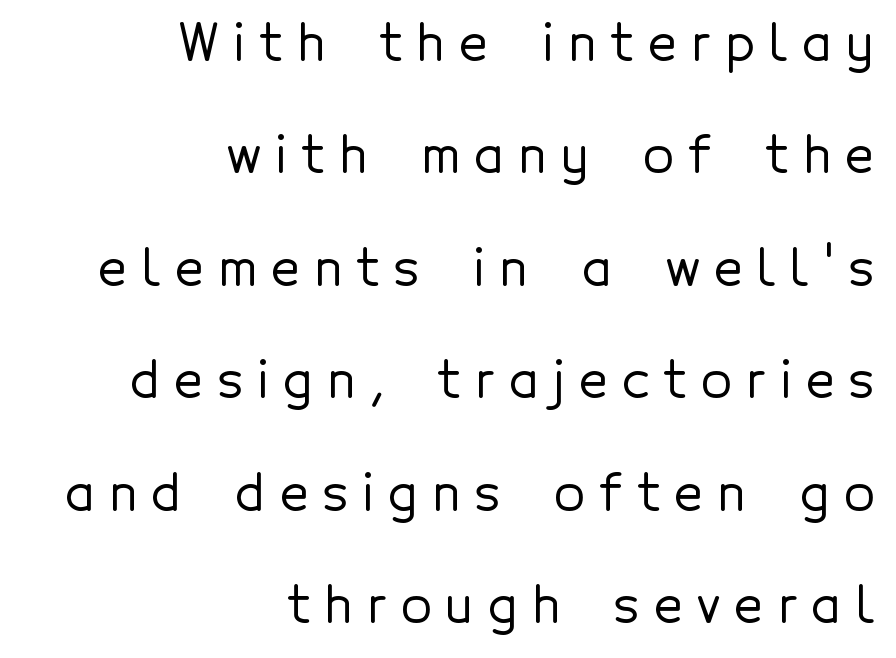
The image shows 50 px sans-serif type, upright; set right-aligned, loose line spacing (2.25x), unusually wide letter spacing (+0.29 em), not underlined; a medium x-height.
